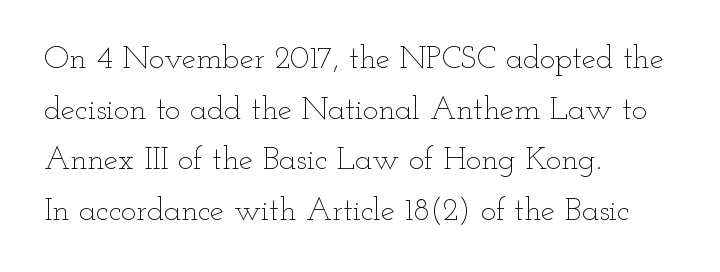
Q: Is the text bold? A: No.
Q: Is the text italic (slanted)? A: No, it is upright.
Q: Is the text underlined? A: No.
Q: How is the paragraph aligned? A: Left-aligned.
Q: Is the spacing between letters normal or unusually wide? A: Normal.
Q: Is the spacing between lines tight, normal or loose? A: Normal.
Q: Width (condensed, normal, or wide)? A: Wide.
Q: Stroke contrast? A: Low.
Q: x-height? A: Small.
Q: Monospaced? A: No.
